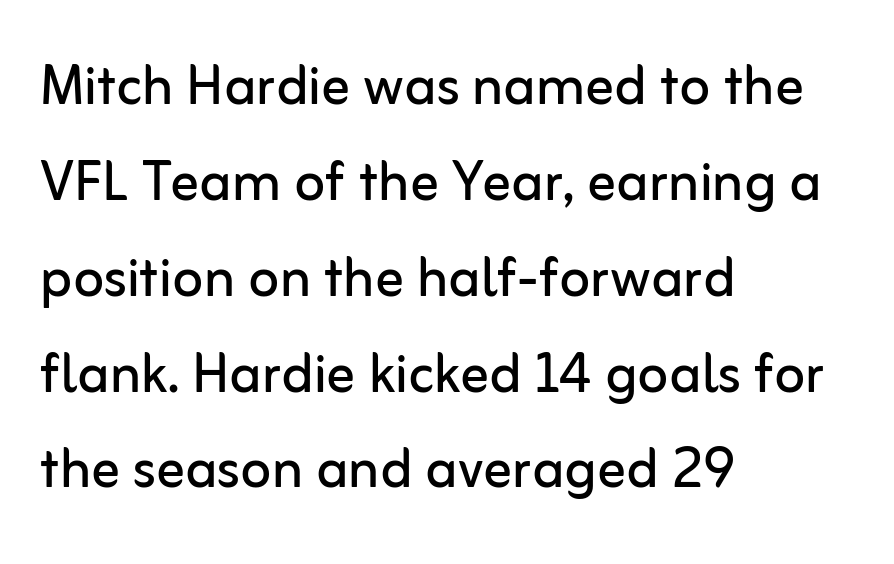
The image shows 71 px regular-weight sans-serif type, upright; set left-aligned, normal line spacing (1.35x), normal letter spacing, not underlined; low stroke contrast and a medium x-height.
